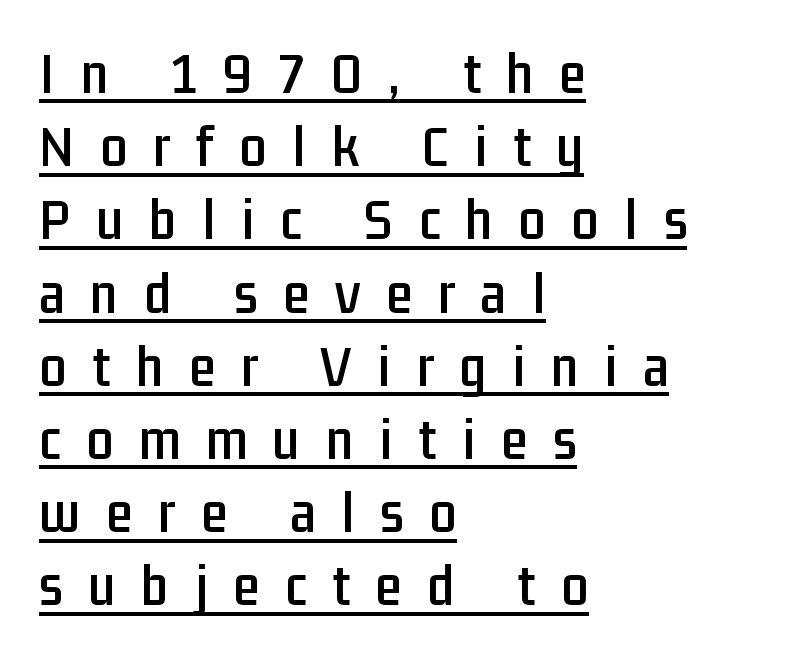
The rendering uses natural spacing where letterforms have individual widths. To sum up the face: it is a sans, with no serifs. A typesetter would call this heavily tracked-out type. Line beginnings align vertically; line endings do not. Every word sits above its own underline. The typography opts for an upright posture over an oblique one.
